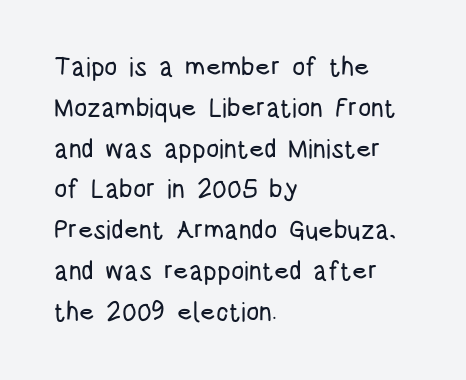
The space between consecutive lines is moderate. This sample uses plain, unmodified letter spacing. Layout note: lines flush left. No italicization has been applied; the sample stays upright. The passage shown is not underscored anywhere.
